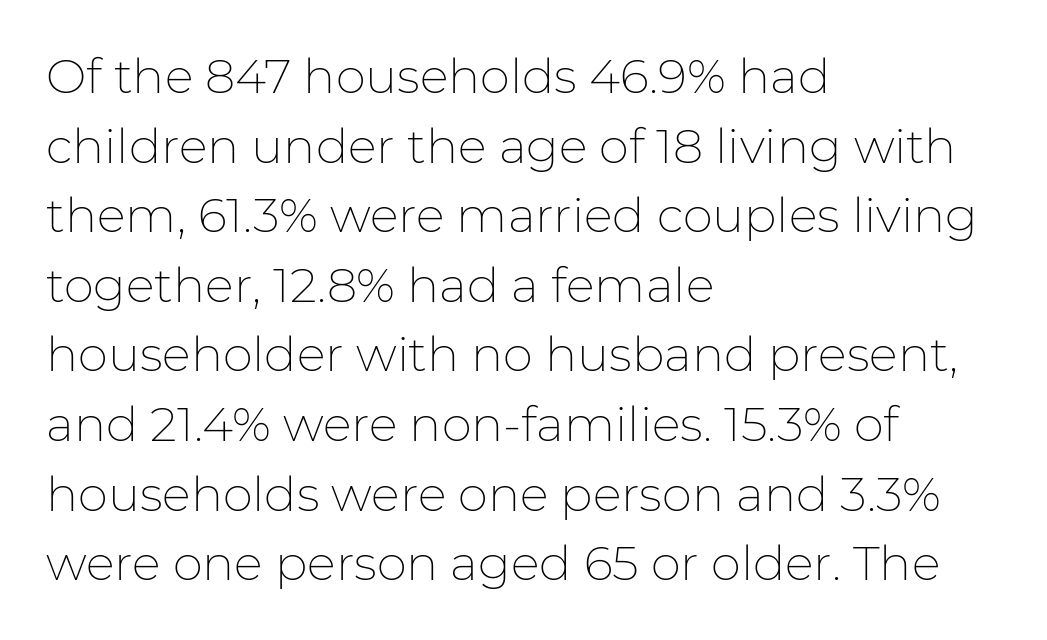
The image shows 48 px thin sans-serif type, upright; set left-aligned, normal line spacing (1.45x), normal letter spacing, not underlined; low stroke contrast and a medium x-height.
